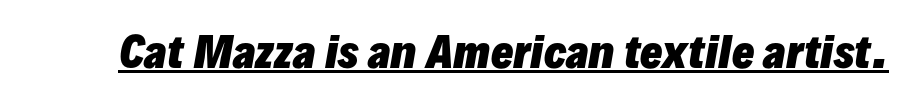
{"italic": "yes", "lean": "right", "slant_degrees": 10, "bold": "yes", "weight": "heavy", "width": "normal", "stroke_contrast": "low", "x_height": "medium", "monospaced": "no", "underline": "yes", "letter_spacing": "normal", "letter_spacing_em": 0.0, "glyph_px": 42}
